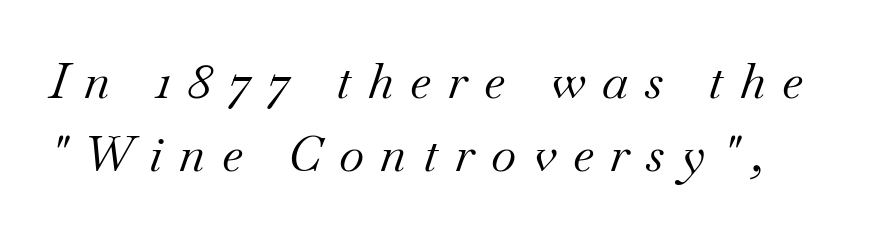
The image shows 49 px regular-weight serif type, italic (leaning right); set normal line spacing (1.5x), unusually wide letter spacing (+0.34 em), not underlined; medium stroke contrast and a small x-height.
